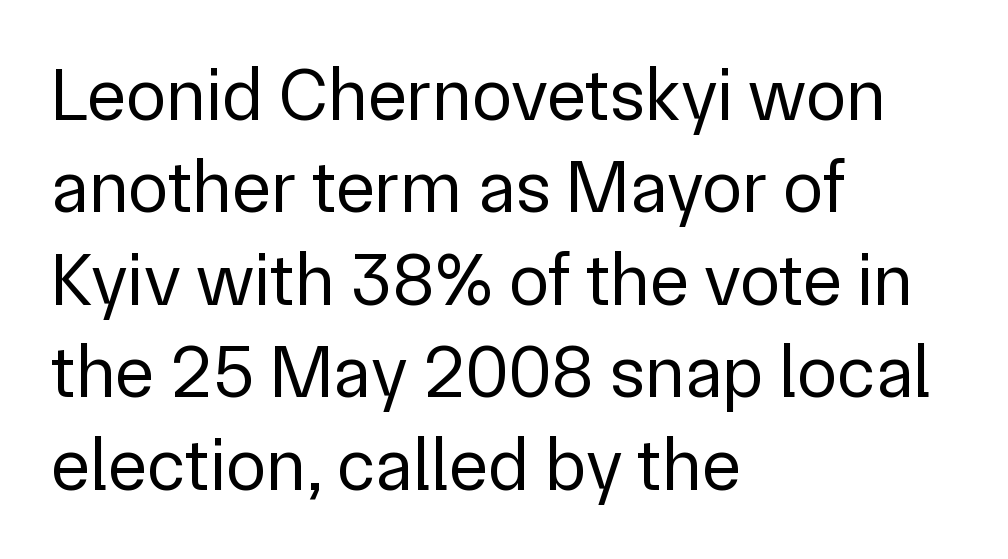
Q: Is the text bold? A: No.
Q: Is the text italic (slanted)? A: No, it is upright.
Q: Is the typeface a serif or a sans-serif typeface? A: Sans-serif.
Q: Is the text underlined? A: No.
Q: How is the paragraph aligned? A: Left-aligned.
Q: Is the spacing between letters normal or unusually wide? A: Normal.
Q: Is the spacing between lines tight, normal or loose? A: Normal.
Q: Width (condensed, normal, or wide)? A: Normal.
Q: Stroke contrast? A: Low.
Q: x-height? A: Medium.
Q: Monospaced? A: No.
